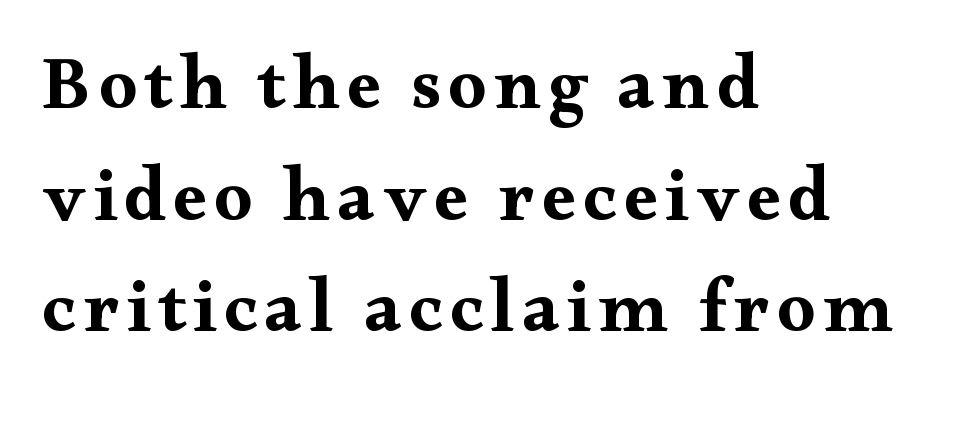
The image shows 76 px bold, wide serif type, upright; set left-aligned, normal line spacing (1.47x), not underlined; medium stroke contrast and a small x-height.
